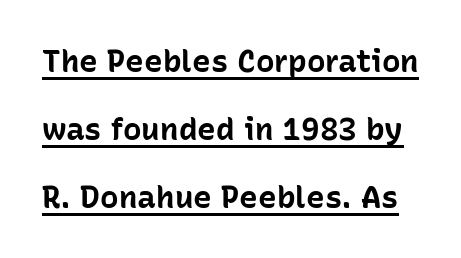
The passage shown is underscored from start to finish. Compared with typical paragraphs, the rows here are farther apart. The rendering uses natural spacing where letterforms have individual widths. The typeface chosen for these lines omits serifs. Each glyph is drawn with heavy, bold strokes.
